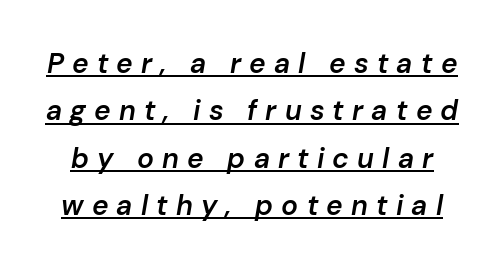
{"italic": "yes", "lean": "right", "slant_degrees": 10, "bold": "semi", "weight": "semibold", "width": "normal", "stroke_contrast": "low", "x_height": "medium", "monospaced": "no", "underline": "yes", "line_spacing": "normal", "line_spacing_ratio": 1.69, "letter_spacing": "wide", "letter_spacing_em": 0.29, "glyph_px": 28}
